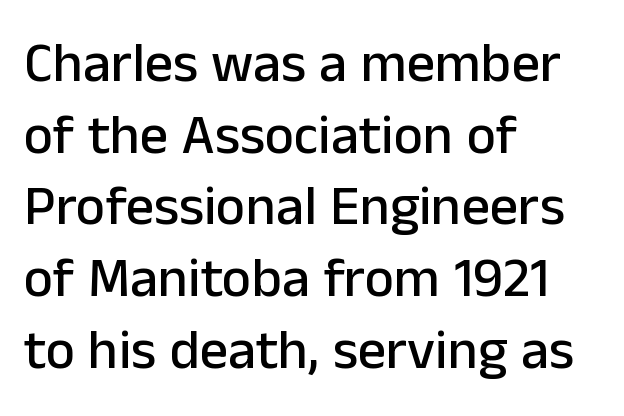
{"serif": "no", "italic": "no", "width": "normal", "stroke_contrast": "low", "x_height": "medium", "monospaced": "no", "underline": "no", "align": "left", "line_spacing": "normal", "line_spacing_ratio": 1.28, "letter_spacing": "normal", "letter_spacing_em": 0.0, "glyph_px": 56}
